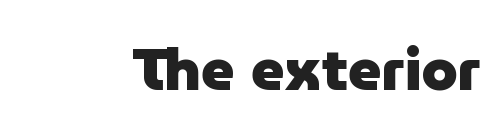
{"serif": "no", "italic": "no", "bold": "yes", "weight": "heavy", "width": "normal", "stroke_contrast": "low", "x_height": "medium", "monospaced": "no", "underline": "no", "letter_spacing": "normal", "letter_spacing_em": 0.0, "glyph_px": 59}
